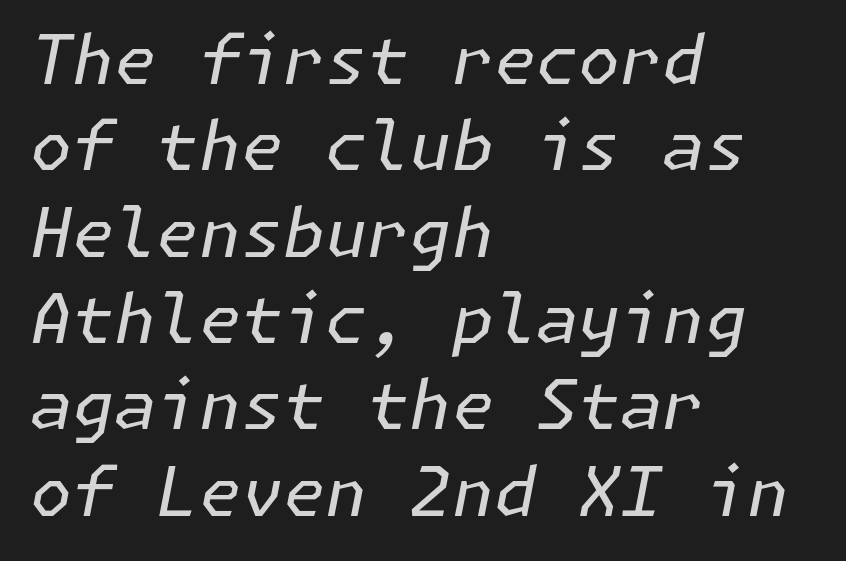
Q: Is the text bold? A: No.
Q: Is the text italic (slanted)? A: Yes, it leans right by about 11 degrees.
Q: Is the text underlined? A: No.
Q: How is the paragraph aligned? A: Left-aligned.
Q: Is the spacing between letters normal or unusually wide? A: Normal.
Q: Is the spacing between lines tight, normal or loose? A: Normal.
Q: Width (condensed, normal, or wide)? A: Normal.
Q: Stroke contrast? A: Low.
Q: x-height? A: Medium.
